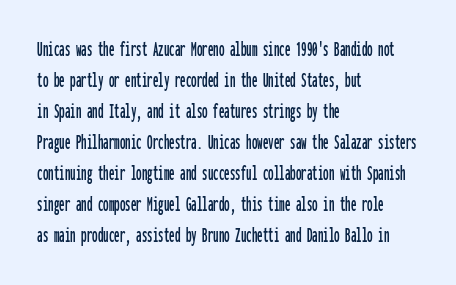
No italicization has been applied; the sample stays upright. The text block is weighted toward the left margin, trailing off unevenly rightward. Each row of text sits above clean, open space. Leading matches the norm, producing a regular column. Nobody touched the tracking dial on this one.
